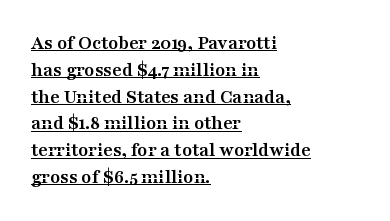
Q: Is the text bold? A: Yes.
Q: Is the text italic (slanted)? A: No, it is upright.
Q: Is the text underlined? A: Yes.
Q: How is the paragraph aligned? A: Left-aligned.
Q: Is the spacing between letters normal or unusually wide? A: Normal.
Q: Is the spacing between lines tight, normal or loose? A: Normal.
